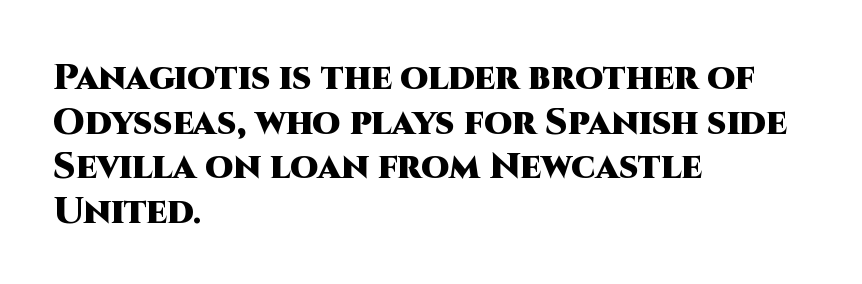
Characters remain perfectly vertical along every line. Note the varied advance widths — an 'i' is clearly narrower than an 'm'. Beneath every word, the page is bare. There is no visible air inserted between adjacent glyphs. Weight check: bold — yes, fully. Font category for this specimen: sans-serif.
